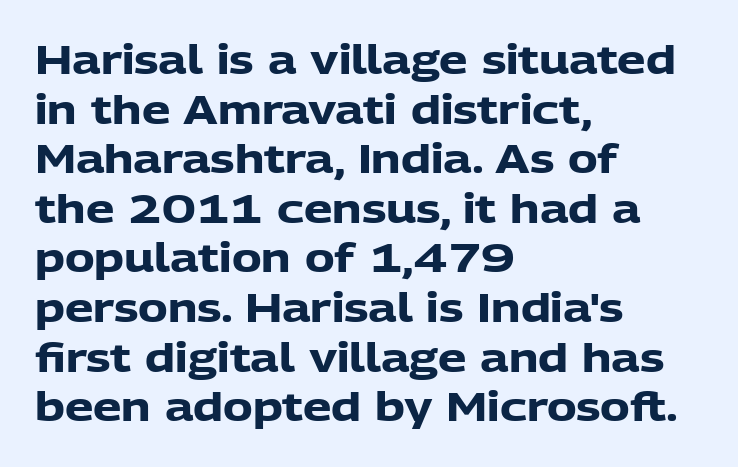
The foot of each line stays bare and open. Style check: upright. A dark, heavy texture on the line: the type is bold. Short and long lines alike share a common starting point at left.
